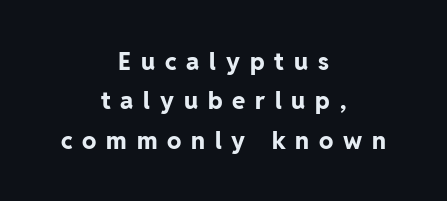
The image shows 24 px bold type, upright; set centered, normal line spacing (1.64x), unusually wide letter spacing (+0.41 em), not underlined.
